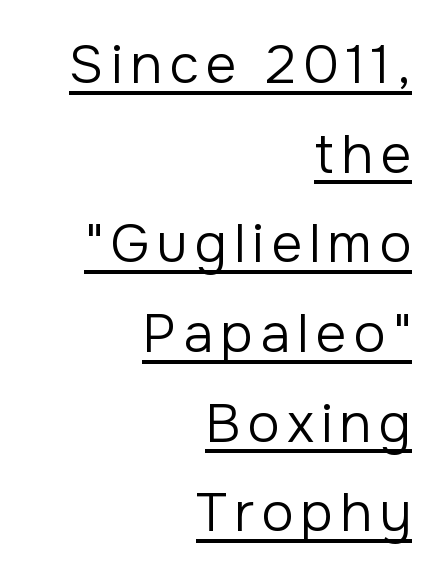
Q: Is the text bold? A: No.
Q: Is the text italic (slanted)? A: No, it is upright.
Q: Is the typeface a serif or a sans-serif typeface? A: Sans-serif.
Q: Is the text underlined? A: Yes.
Q: How is the paragraph aligned? A: Right-aligned.
Q: Is the spacing between lines tight, normal or loose? A: Normal.
Q: Width (condensed, normal, or wide)? A: Normal.
Q: Stroke contrast? A: Low.
Q: x-height? A: Medium.
Q: Monospaced? A: No.
